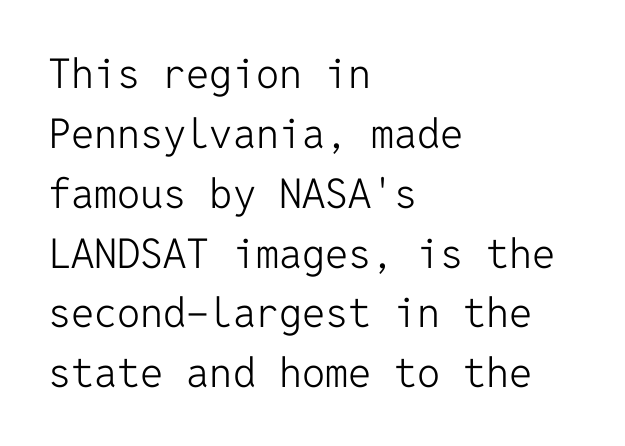
Horizontal bands of white between lines are of average thickness. Anything drawn beneath the words? Only blank space. Posture: vertical. Are there feet on the stems? There aren't — it's a sans. The rag falls on the right side of this text block.
